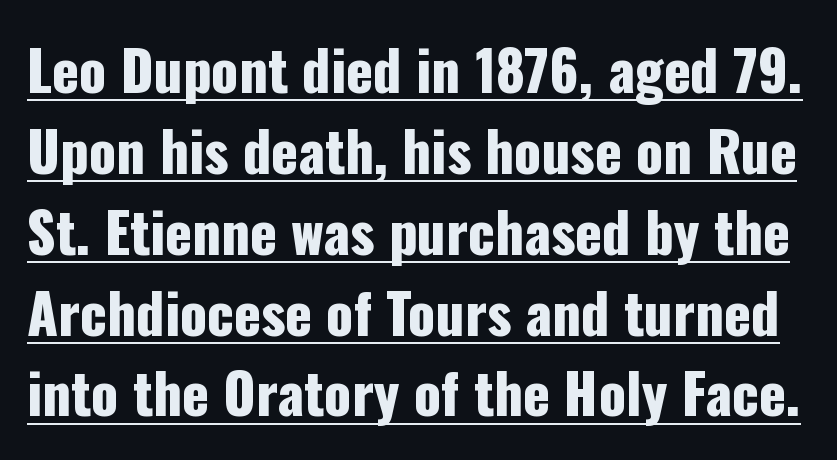
The image shows 55 px condensed sans-serif type, upright; set normal line spacing (1.47x), normal letter spacing, underlined; low stroke contrast and a medium x-height.
